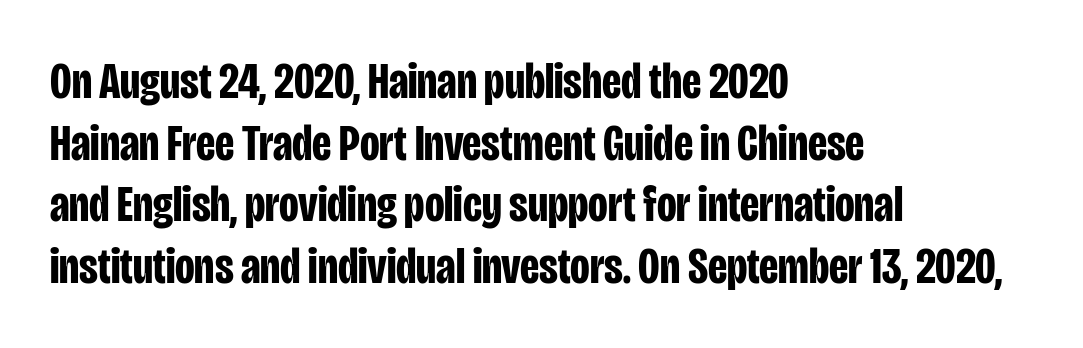
Q: Is the text bold? A: Yes.
Q: Is the text italic (slanted)? A: No, it is upright.
Q: Is the typeface a serif or a sans-serif typeface? A: Sans-serif.
Q: Is the text underlined? A: No.
Q: How is the paragraph aligned? A: Left-aligned.
Q: Is the spacing between letters normal or unusually wide? A: Normal.
Q: Width (condensed, normal, or wide)? A: Condensed.
Q: Stroke contrast? A: Low.
Q: x-height? A: Large.
Q: Monospaced? A: No.
